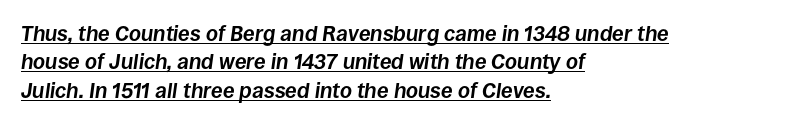
Compared with typical body copy, the letter spacing here is the same. The font's italic variant was chosen for this text. Each glyph is drawn with heavy, bold strokes. A typesetter would call this leading conventional body-copy spacing. The typesetter has applied underlining to the passage shown. Which margin do the lines hug? The left one — the right edge is uneven.
